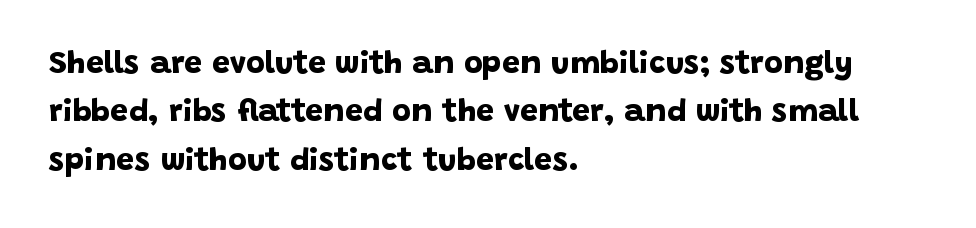
The image shows 32 px bold sans-serif type; set left-aligned, normal line spacing (1.51x), normal letter spacing, not underlined; low stroke contrast and a large x-height.
